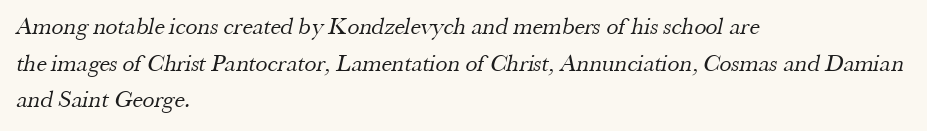
{"bold": "no", "underline": "no", "align": "left", "line_spacing": "normal", "line_spacing_ratio": 1.53, "letter_spacing": "normal", "letter_spacing_em": 0.0, "glyph_px": 24}
